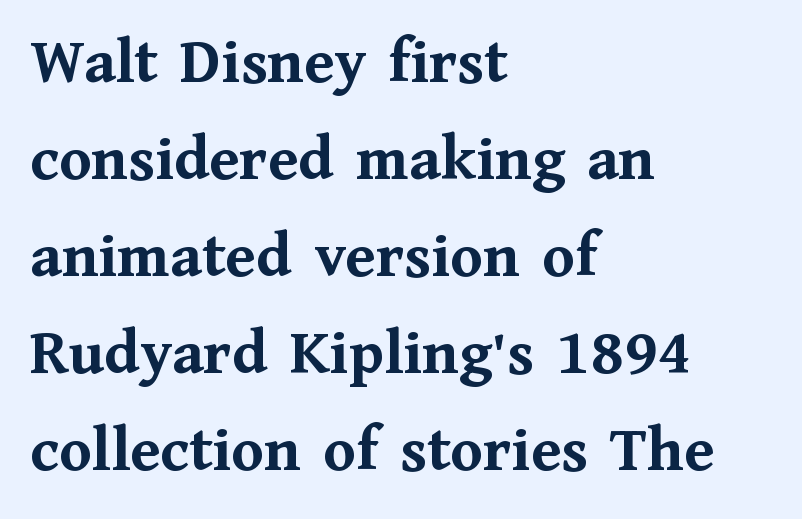
Nope, not italic — everything's standing straight. How are the letters spaced? Ordinarily, with no added tracking. Honestly, there is no underline to notice here at all. Does the weight exceed regular? Yes, all the way to bold. Think of a printed novel: that variable character pitch is what you see here. This sample keeps an unexceptional amount of space between lines.
